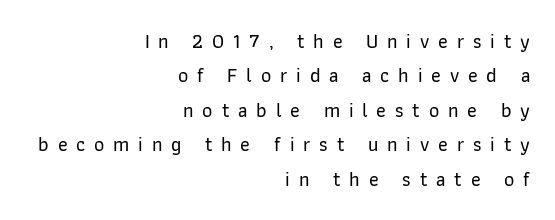
The image shows 20 px text type, upright; set right-aligned, line spacing 1.72x, unusually wide letter spacing (+0.44 em), not underlined.
